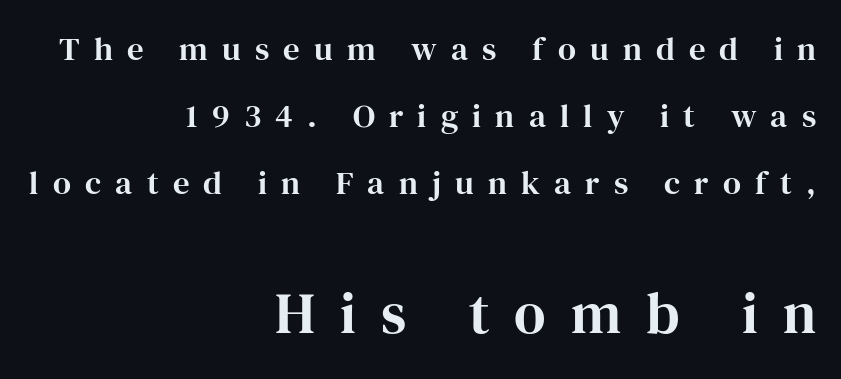
Q: Is the text italic (slanted)? A: No, it is upright.
Q: Is the typeface a serif or a sans-serif typeface? A: Serif.
Q: Is the text underlined? A: No.
Q: How is the paragraph aligned? A: Right-aligned.
Q: Is the spacing between letters normal or unusually wide? A: Unusually wide.
Q: Is the spacing between lines tight, normal or loose? A: Loose.
Q: Which block of text is set in a larger size, the first (top) or the second (bottom)? A: The second (bottom) one.
Q: Width (condensed, normal, or wide)? A: Normal.
Q: Stroke contrast? A: High.
Q: x-height? A: Medium.
Q: Monospaced? A: No.
